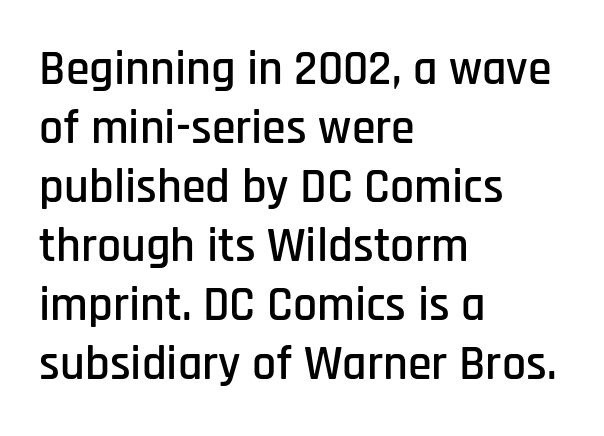
Q: Is the text italic (slanted)? A: No, it is upright.
Q: Is the typeface a serif or a sans-serif typeface? A: Sans-serif.
Q: Is the text underlined? A: No.
Q: How is the paragraph aligned? A: Left-aligned.
Q: Is the spacing between letters normal or unusually wide? A: Normal.
Q: Width (condensed, normal, or wide)? A: Condensed.
Q: Stroke contrast? A: Low.
Q: x-height? A: Large.
Q: Monospaced? A: No.
